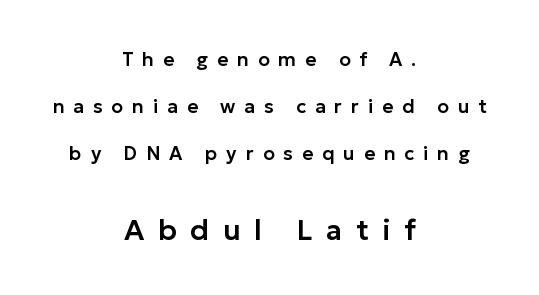
{"serif": "no", "italic": "no", "width": "normal", "stroke_contrast": "low", "x_height": "medium", "monospaced": "no", "underline": "no", "align": "center", "line_spacing": "loose", "line_spacing_ratio": 2.47, "letter_spacing": "wide", "letter_spacing_em": 0.47, "larger_block": "second", "size_ratio": 1.53, "glyph_px": 29}
